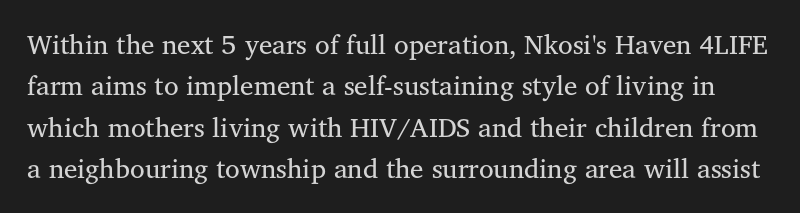
These lines sit exactly where default settings would place them. Rule under the text: the space is simply empty. A typesetter would call this zero additional tracking. Designer's note — italics off, roman on. The cut favours lightness, reaching ordinary text weight at its darkest.
